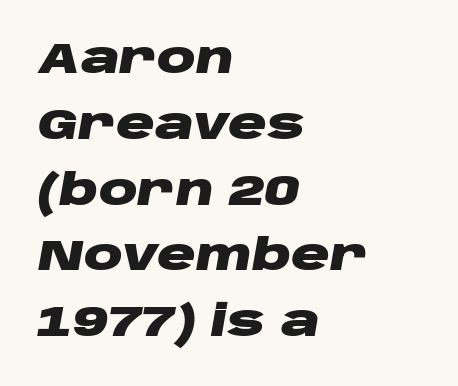
The image shows 43 px heavy, wide type, italic (leaning right); set left-aligned, normal line spacing (1.53x), normal letter spacing, not underlined; low stroke contrast and a large x-height.
